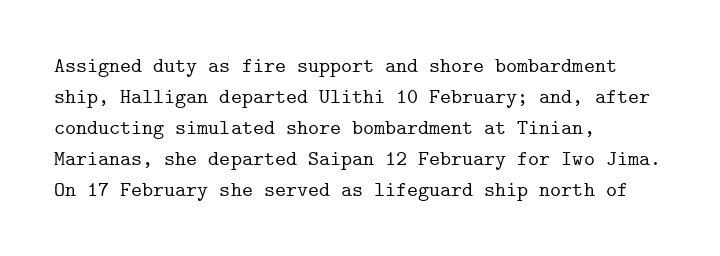
Q: Is the text italic (slanted)? A: No, it is upright.
Q: Is the text underlined? A: No.
Q: How is the paragraph aligned? A: Left-aligned.
Q: Is the spacing between letters normal or unusually wide? A: Normal.
Q: Is the spacing between lines tight, normal or loose? A: Normal.
